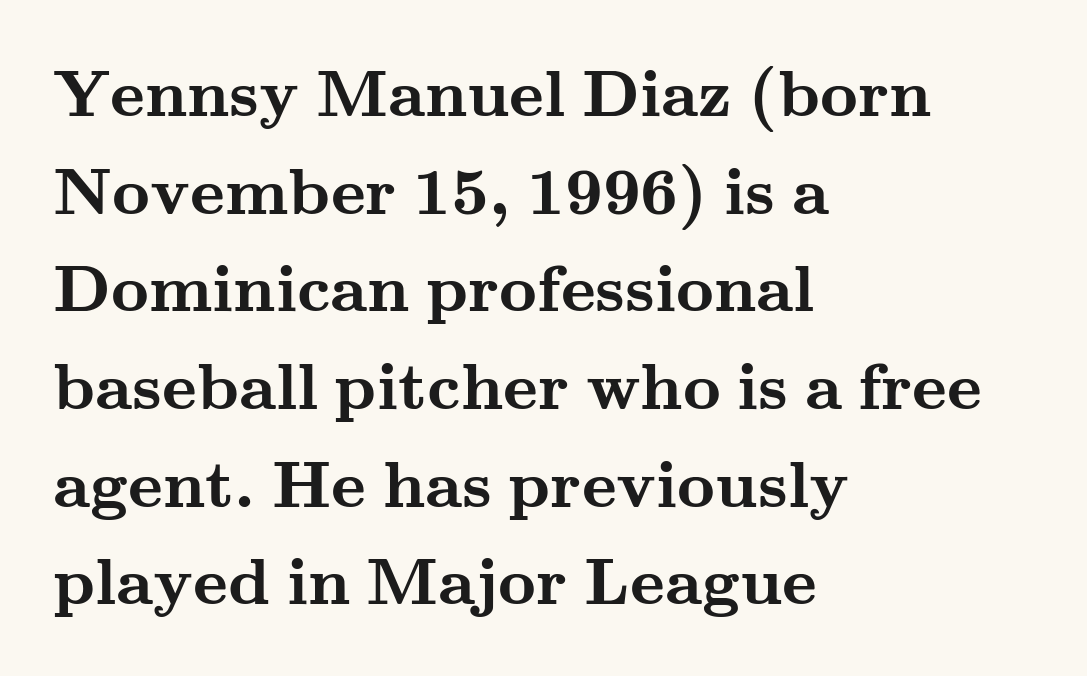
Tall strokes in this sample are plumb rather than angled. The line-height multiplier appears to be the usual default. Note the varied advance widths — an 'i' is clearly narrower than an 'm'. Short note: letters normally spaced.
